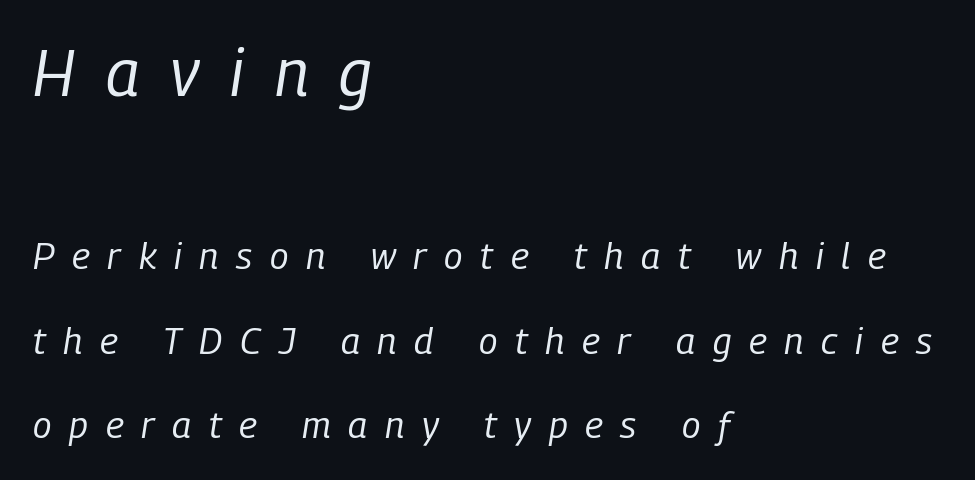
{"italic": "yes", "lean": "right", "slant_degrees": 9, "bold": "no", "weight": "regular", "width": "condensed", "stroke_contrast": "low", "x_height": "medium", "monospaced": "no", "underline": "no", "align": "left", "line_spacing": "loose", "line_spacing_ratio": 2.28, "letter_spacing": "wide", "letter_spacing_em": 0.48, "larger_block": "first", "size_ratio": 1.76, "glyph_px": 65}
